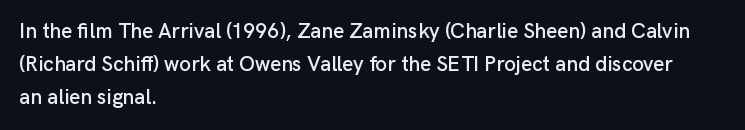
Q: Is the text italic (slanted)? A: No, it is upright.
Q: Is the text underlined? A: No.
Q: How is the paragraph aligned? A: Left-aligned.
Q: Is the spacing between letters normal or unusually wide? A: Normal.
Q: Is the spacing between lines tight, normal or loose? A: Normal.
